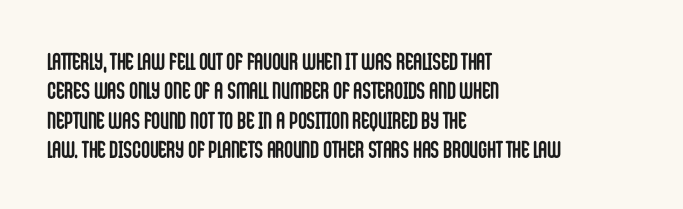
The image shows 24 px bold type, upright; set left-aligned, line spacing 1.22x, normal letter spacing, not underlined.
